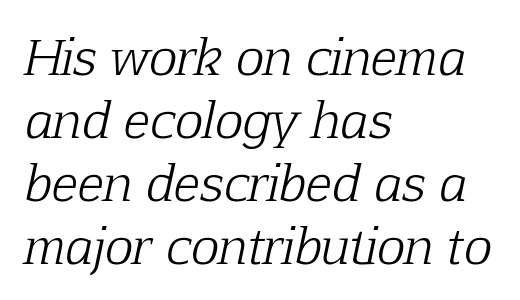
Q: Is the text bold? A: No.
Q: Is the text italic (slanted)? A: Yes, it leans right by about 12 degrees.
Q: Is the typeface a serif or a sans-serif typeface? A: Serif.
Q: Is the text underlined? A: No.
Q: How is the paragraph aligned? A: Left-aligned.
Q: Is the spacing between letters normal or unusually wide? A: Normal.
Q: Is the spacing between lines tight, normal or loose? A: Normal.
Q: Width (condensed, normal, or wide)? A: Normal.
Q: Stroke contrast? A: Low.
Q: x-height? A: Medium.
Q: Monospaced? A: No.
